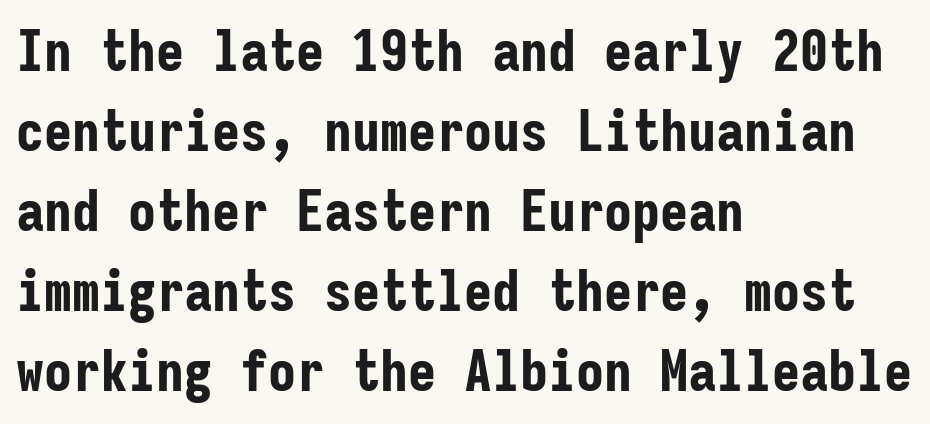
{"serif": "no", "italic": "no", "bold": "yes", "weight": "bold", "width": "condensed", "stroke_contrast": "low", "x_height": "medium", "monospaced": "yes", "underline": "no", "align": "left", "line_spacing": "normal", "line_spacing_ratio": 1.43, "letter_spacing": "normal", "letter_spacing_em": 0.0, "glyph_px": 56}
